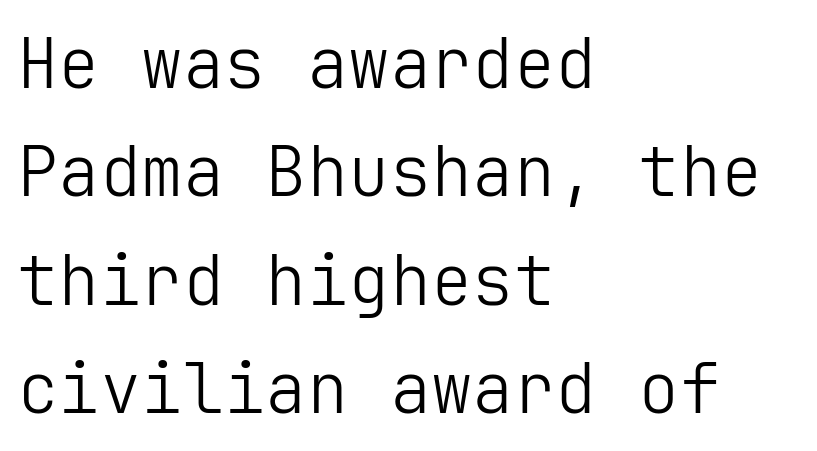
Q: Is the text bold? A: No.
Q: Is the text italic (slanted)? A: No, it is upright.
Q: Is the typeface a serif or a sans-serif typeface? A: Sans-serif.
Q: Is the text underlined? A: No.
Q: How is the paragraph aligned? A: Left-aligned.
Q: Is the spacing between letters normal or unusually wide? A: Normal.
Q: Is the spacing between lines tight, normal or loose? A: Normal.
Q: Width (condensed, normal, or wide)? A: Normal.
Q: Stroke contrast? A: Low.
Q: x-height? A: Medium.
